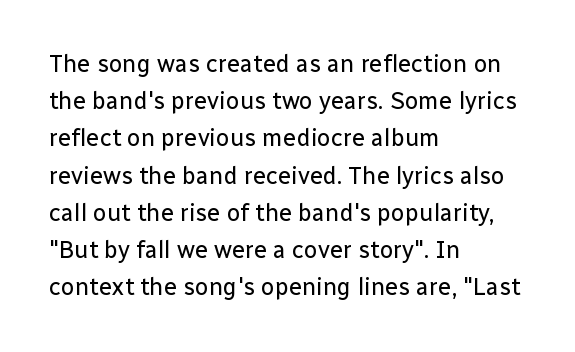
The image shows 24 px text type, upright; set left-aligned, normal line spacing (1.55x), normal letter spacing, not underlined.
